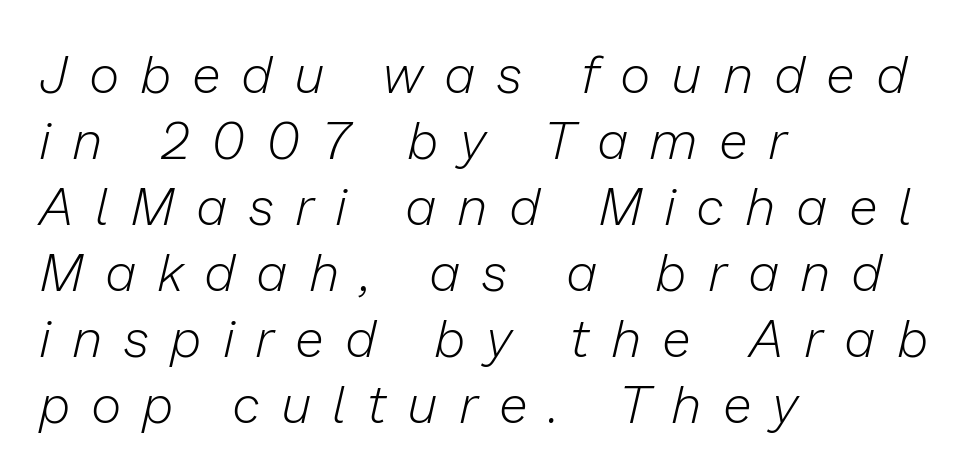
The image shows 52 px light type, italic (leaning right); set left-aligned, normal line spacing (1.27x), unusually wide letter spacing (+0.44 em), not underlined; low stroke contrast and a medium x-height.
